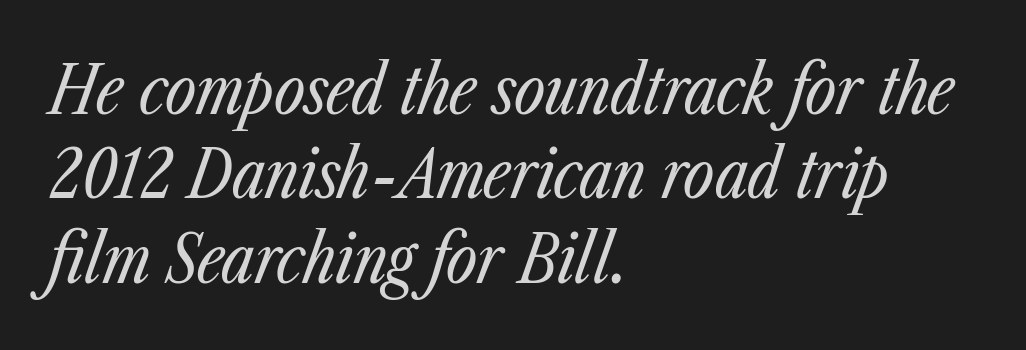
The image shows 67 px regular-weight, condensed type, italic (leaning right); set left-aligned, normal line spacing (1.26x), normal letter spacing, not underlined; low stroke contrast and a medium x-height.
